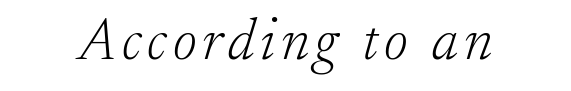
Q: Is the text bold? A: No.
Q: Is the text italic (slanted)? A: Yes, it leans right by about 17 degrees.
Q: Is the typeface a serif or a sans-serif typeface? A: Serif.
Q: Is the text underlined? A: No.
Q: Width (condensed, normal, or wide)? A: Normal.
Q: Stroke contrast? A: Low.
Q: x-height? A: Small.
Q: Monospaced? A: No.
